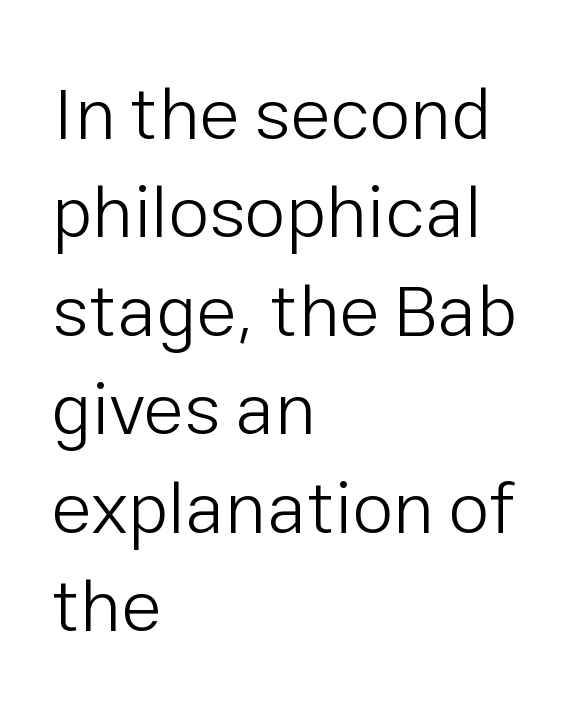
{"serif": "no", "italic": "no", "bold": "no", "weight": "light", "width": "normal", "stroke_contrast": "low", "x_height": "medium", "monospaced": "no", "underline": "no", "align": "left", "line_spacing": "normal", "line_spacing_ratio": 1.33, "letter_spacing": "normal", "letter_spacing_em": 0.0, "glyph_px": 74}
